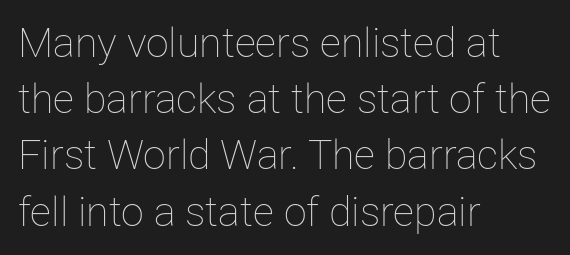
The image shows 41 px thin type, upright; set left-aligned, normal line spacing (1.37x), normal letter spacing, not underlined; low stroke contrast and a medium x-height.
